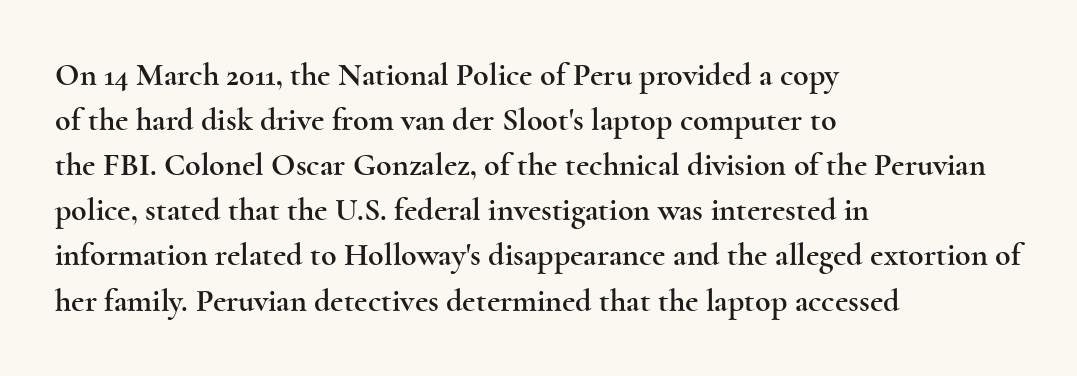
{"serif": "yes", "italic": "no", "width": "wide", "x_height": "small", "monospaced": "no", "underline": "no", "align": "left", "line_spacing": "normal", "line_spacing_ratio": 1.41, "letter_spacing": "normal", "letter_spacing_em": 0.0, "glyph_px": 32}
